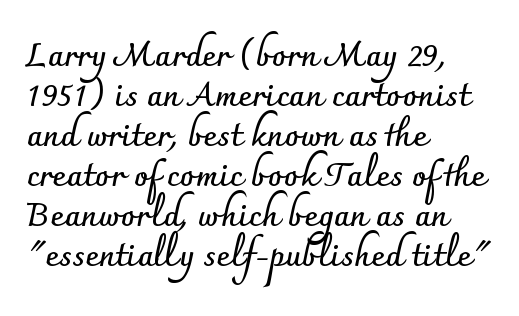
{"serif": "no", "bold": "yes", "weight": "semibold", "width": "normal", "stroke_contrast": "low", "x_height": "small", "monospaced": "no", "underline": "no", "align": "left", "line_spacing_ratio": 1.21, "letter_spacing": "normal", "letter_spacing_em": 0.0, "glyph_px": 33}
